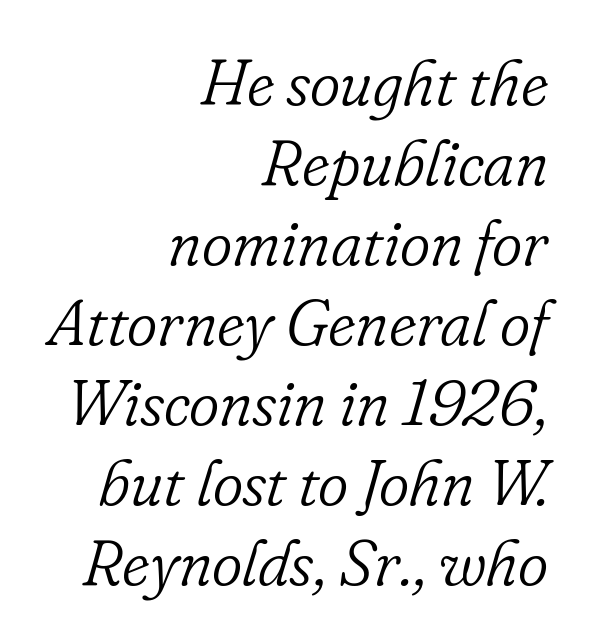
{"serif": "yes", "italic": "yes", "lean": "right", "slant_degrees": 16, "bold": "no", "weight": "light", "width": "normal", "stroke_contrast": "low", "x_height": "small", "monospaced": "no", "underline": "no", "align": "right", "line_spacing_ratio": 1.23, "letter_spacing": "normal", "letter_spacing_em": 0.0, "glyph_px": 65}
